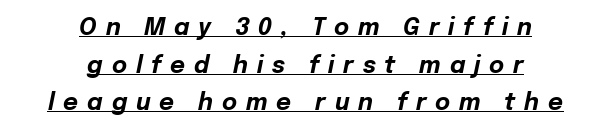
{"italic": "yes", "lean": "right", "slant_degrees": 12, "bold": "yes", "underline": "yes", "align": "center", "line_spacing": "normal", "line_spacing_ratio": 1.64, "letter_spacing": "wide", "letter_spacing_em": 0.39, "glyph_px": 23}
